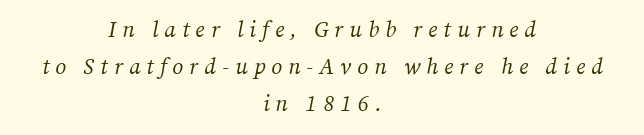
Each new line begins a customary step beneath the previous one. The zone under the glyphs is completely vacant. It's the slanting kind of type. There is plenty of visible air inserted between adjacent glyphs.
